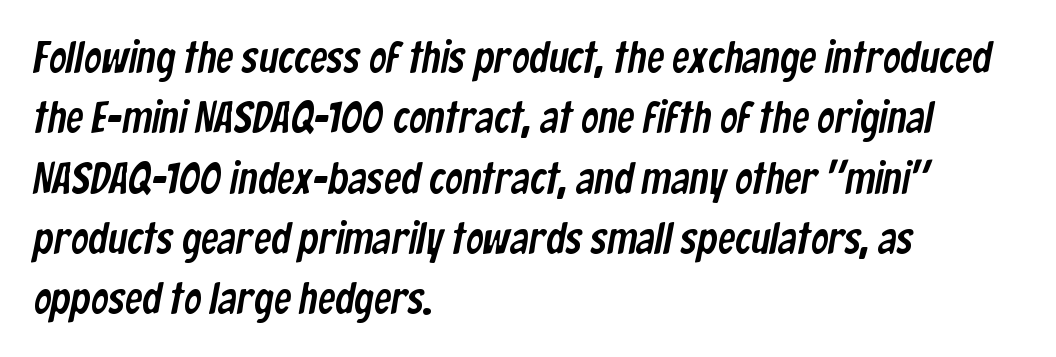
The image shows 44 px condensed sans-serif type; set left-aligned, normal line spacing (1.37x), normal letter spacing, not underlined; low stroke contrast and a medium x-height.
